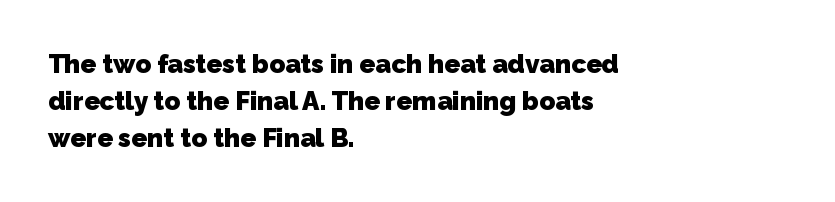
Q: Is the text bold? A: Yes.
Q: Is the text underlined? A: No.
Q: How is the paragraph aligned? A: Left-aligned.
Q: Is the spacing between letters normal or unusually wide? A: Normal.
Q: Is the spacing between lines tight, normal or loose? A: Normal.
